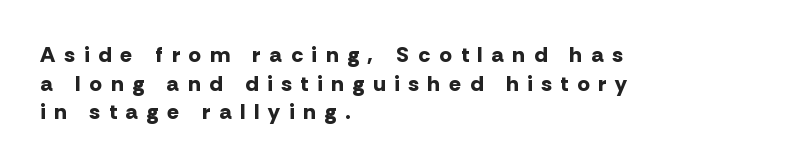
The image shows 22 px bold type, upright; set left-aligned, normal line spacing (1.3x), unusually wide letter spacing (+0.42 em), not underlined.
